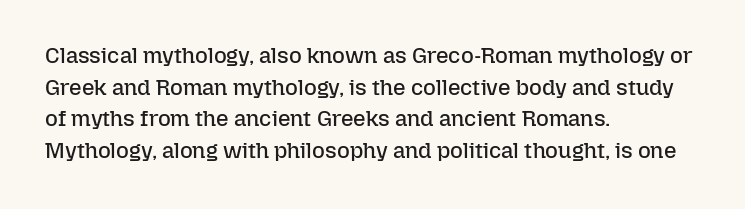
The image shows 22 px text type, upright; set left-aligned, normal line spacing (1.44x), normal letter spacing, not underlined.
